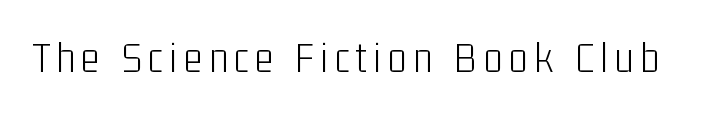
Vertical stems look standard width or narrower in stroke. Here the designer chose a conventional face with non-uniform glyph widths. Posture: straight, roman, zero tilt. Serif or sans? Sans — the stroke terminals are bare. Check the space under the baseline: it is left empty.
